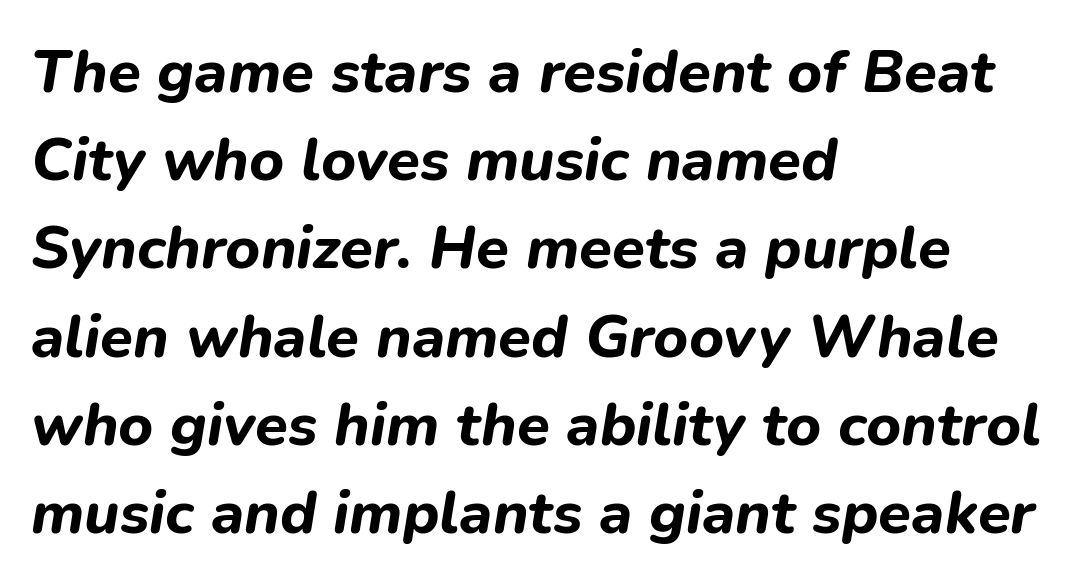
Q: Is the text bold? A: Yes.
Q: Is the text italic (slanted)? A: Yes, it leans right by about 9 degrees.
Q: Is the text underlined? A: No.
Q: How is the paragraph aligned? A: Left-aligned.
Q: Is the spacing between letters normal or unusually wide? A: Normal.
Q: Is the spacing between lines tight, normal or loose? A: Normal.
Q: Width (condensed, normal, or wide)? A: Normal.
Q: Stroke contrast? A: Low.
Q: x-height? A: Medium.
Q: Monospaced? A: No.
